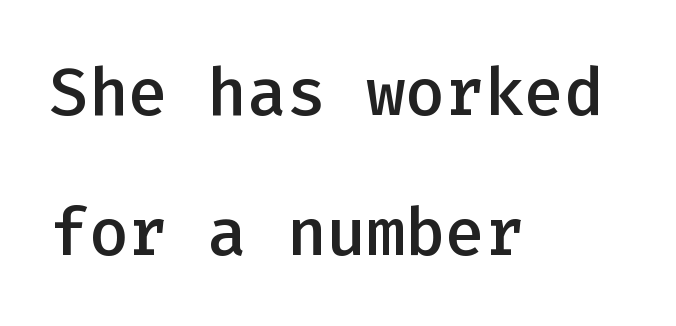
{"serif": "no", "italic": "no", "bold": "semi", "weight": "semibold", "width": "normal", "stroke_contrast": "low", "x_height": "medium", "monospaced": "yes", "underline": "no", "align": "left", "line_spacing": "loose", "line_spacing_ratio": 2.12, "letter_spacing": "normal", "letter_spacing_em": 0.0, "glyph_px": 66}
